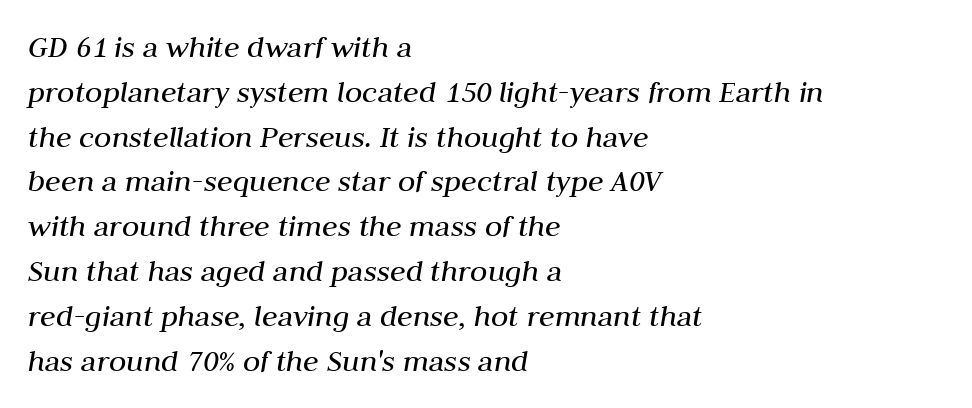
Q: Is the text bold? A: No.
Q: Is the text italic (slanted)? A: Yes, it leans right by about 10 degrees.
Q: Is the text underlined? A: No.
Q: How is the paragraph aligned? A: Left-aligned.
Q: Is the spacing between letters normal or unusually wide? A: Normal.
Q: Is the spacing between lines tight, normal or loose? A: Normal.
Q: Width (condensed, normal, or wide)? A: Normal.
Q: Stroke contrast? A: Medium.
Q: x-height? A: Medium.
Q: Monospaced? A: No.
